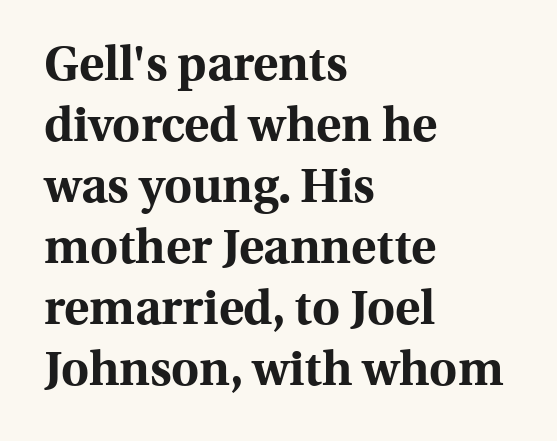
{"serif": "yes", "italic": "no", "bold": "yes", "weight": "bold", "width": "normal", "x_height": "medium", "monospaced": "no", "underline": "no", "align": "left", "line_spacing": "normal", "line_spacing_ratio": 1.27, "letter_spacing": "normal", "letter_spacing_em": 0.0, "glyph_px": 48}
